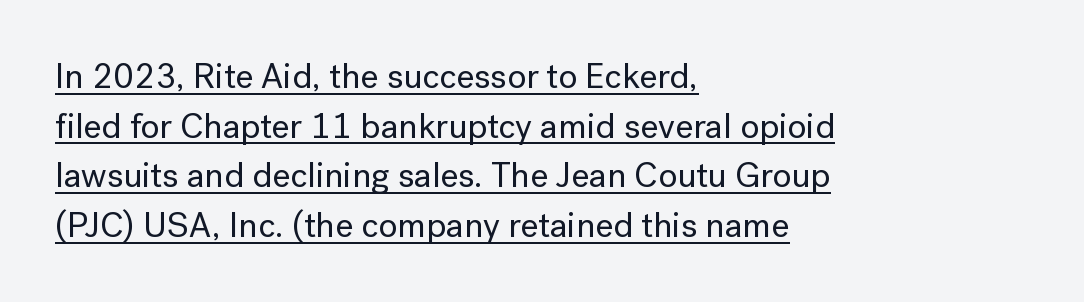
Q: Is the text italic (slanted)? A: No, it is upright.
Q: Is the typeface a serif or a sans-serif typeface? A: Sans-serif.
Q: Is the text underlined? A: Yes.
Q: How is the paragraph aligned? A: Left-aligned.
Q: Is the spacing between letters normal or unusually wide? A: Normal.
Q: Is the spacing between lines tight, normal or loose? A: Normal.
Q: Width (condensed, normal, or wide)? A: Normal.
Q: Stroke contrast? A: Low.
Q: x-height? A: Medium.
Q: Monospaced? A: No.
